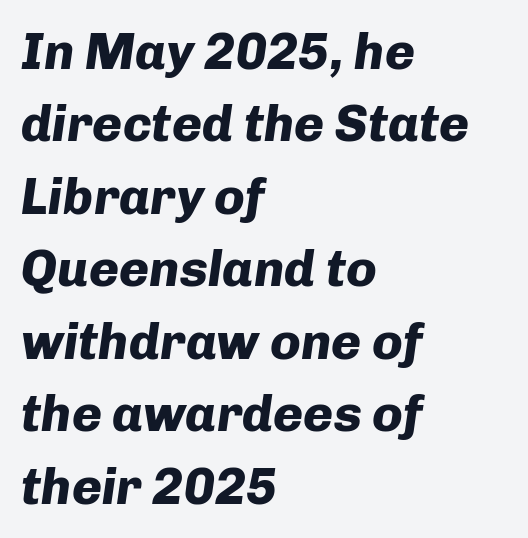
The image shows 51 px heavy type, italic (leaning right); set left-aligned, normal line spacing (1.42x), normal letter spacing, not underlined; low stroke contrast and a medium x-height.
